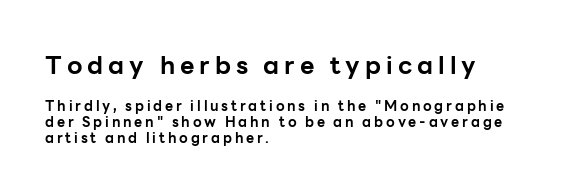
{"italic": "no", "bold": "yes", "underline": "no", "align": "left", "line_spacing_ratio": 1.16, "letter_spacing": "wide", "letter_spacing_em": 0.2, "larger_block": "first", "size_ratio": 1.79, "glyph_px": 25}
